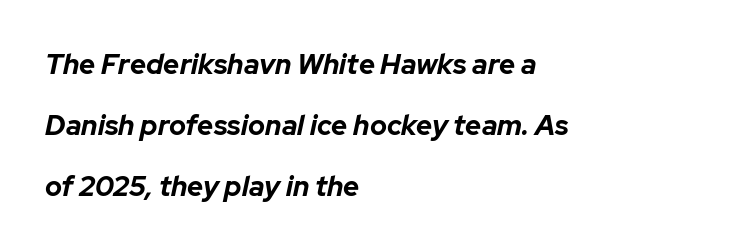
{"italic": "yes", "lean": "right", "slant_degrees": 12, "bold": "yes", "weight": "bold", "width": "normal", "stroke_contrast": "low", "x_height": "medium", "monospaced": "no", "underline": "no", "align": "left", "line_spacing": "loose", "line_spacing_ratio": 2.17, "letter_spacing": "normal", "letter_spacing_em": 0.0, "glyph_px": 28}
